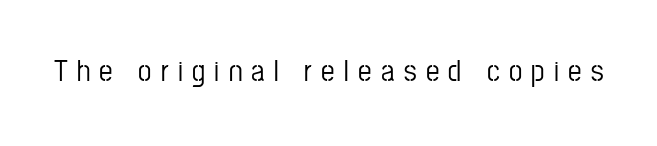
Q: Is the text italic (slanted)? A: No, it is upright.
Q: Is the typeface a serif or a sans-serif typeface? A: Sans-serif.
Q: Is the text underlined? A: No.
Q: Is the spacing between letters normal or unusually wide? A: Unusually wide.
Q: Width (condensed, normal, or wide)? A: Condensed.
Q: Stroke contrast? A: Low.
Q: x-height? A: Medium.
Q: Monospaced? A: No.
